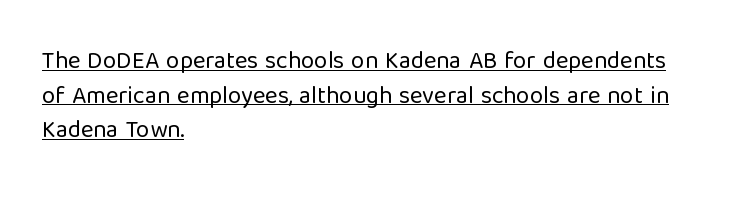
The image shows 24 px text type, upright; set left-aligned, normal line spacing (1.44x), normal letter spacing, underlined.
